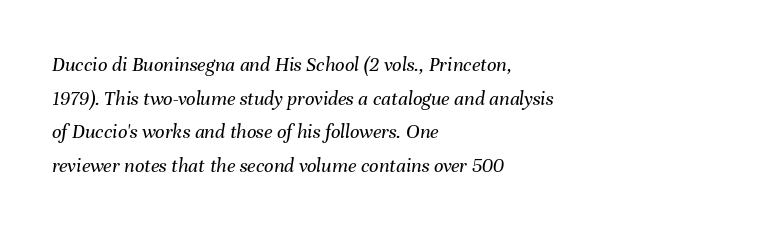
Q: Is the text bold? A: No.
Q: Is the text italic (slanted)? A: Yes, it leans right by about 8 degrees.
Q: Is the text underlined? A: No.
Q: How is the paragraph aligned? A: Left-aligned.
Q: Is the spacing between letters normal or unusually wide? A: Normal.
Q: Is the spacing between lines tight, normal or loose? A: Normal.
